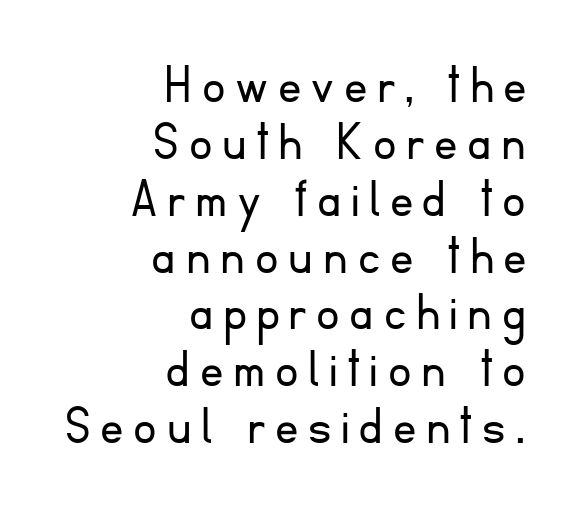
The image shows 58 px light sans-serif type, upright; set right-aligned, tight line spacing (0.98x), not underlined; low stroke contrast and a small x-height.
